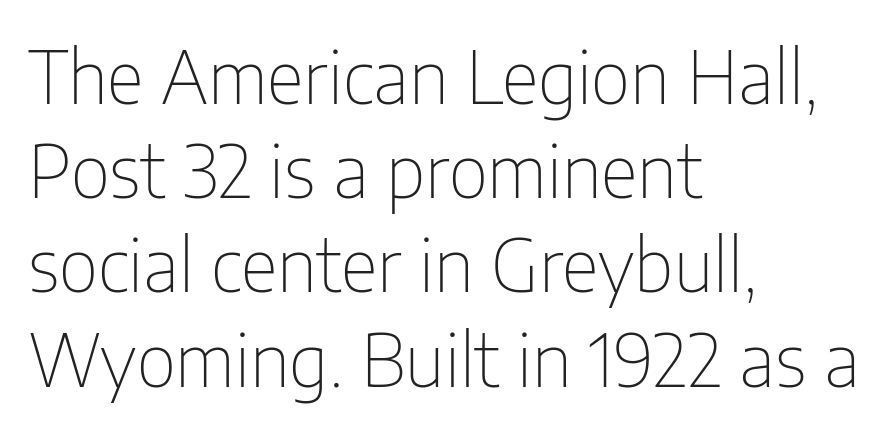
Descenders hang freely into open space. Unlike italic type, these characters show no tilt at all. In terms of letterform style, serifs are entirely absent. The paragraph shown leans on its left margin. The rendering uses a moderate line-height, typical for paragraphs. This sample has the flowing, uneven cadence of proportional lettering.
